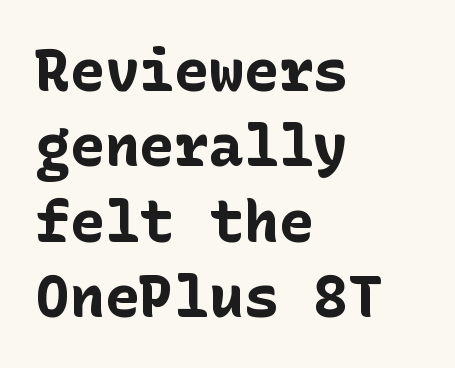
These lines keep a tight, regular rhythm from letter to letter. These lines stack with their left ends in a neat column. The axis of the letterforms is exactly vertical. Beneath every word, the page is bare.
